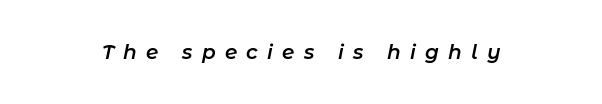
The image shows 20 px text type, italic (leaning right); set unusually wide letter spacing (+0.46 em), not underlined.
